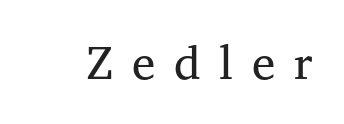
The image shows 47 px regular-weight serif type, upright; set unusually wide letter spacing (+0.4 em), not underlined; medium stroke contrast and a medium x-height.
